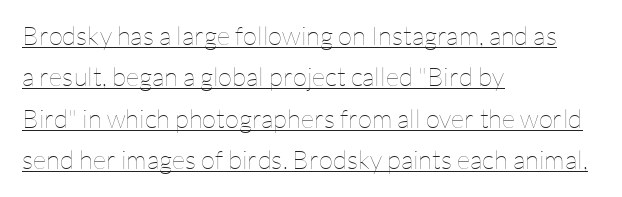
Q: Is the text bold? A: No.
Q: Is the text italic (slanted)? A: No, it is upright.
Q: Is the text underlined? A: Yes.
Q: How is the paragraph aligned? A: Left-aligned.
Q: Is the spacing between letters normal or unusually wide? A: Normal.
Q: Is the spacing between lines tight, normal or loose? A: Normal.
